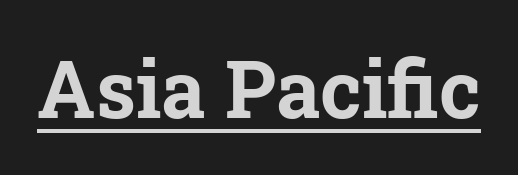
{"serif": "yes", "italic": "no", "bold": "yes", "weight": "bold", "width": "normal", "stroke_contrast": "low", "x_height": "medium", "monospaced": "no", "underline": "yes", "letter_spacing": "normal", "letter_spacing_em": 0.0, "glyph_px": 79}
